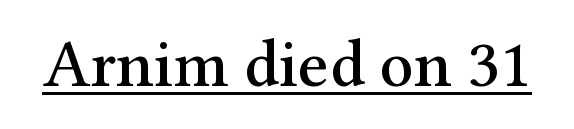
The image shows 67 px serif type, upright; set normal letter spacing, underlined; medium stroke contrast and a medium x-height.
